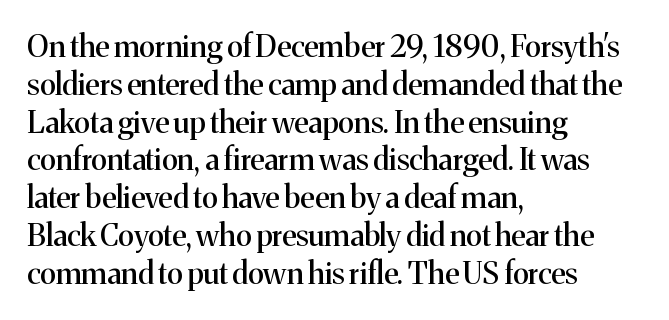
The image shows 30 px serif type, upright; set left-aligned, normal line spacing (1.26x), normal letter spacing, not underlined; medium stroke contrast and a medium x-height.
